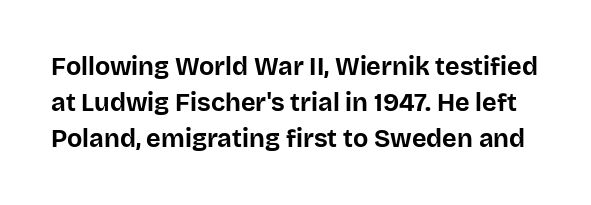
It's the straight-up-and-down kind of type. Short note: letters normally spaced. Glance below the letters and you will spot only blank space. A normal amount of white space separates one row of letters from the next.
